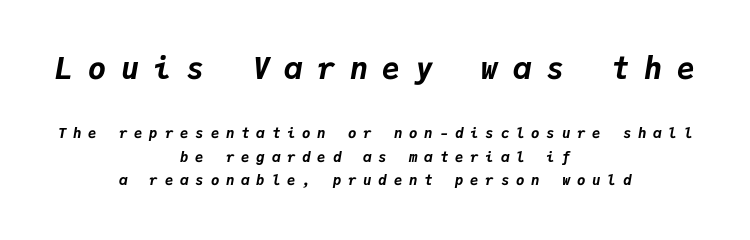
The image shows 30 px bold type, italic (leaning right), monospaced; set centered, normal line spacing (1.68x), unusually wide letter spacing (+0.49 em), not underlined; the first (top) block is 2.14x larger; low stroke contrast and a medium x-height.
